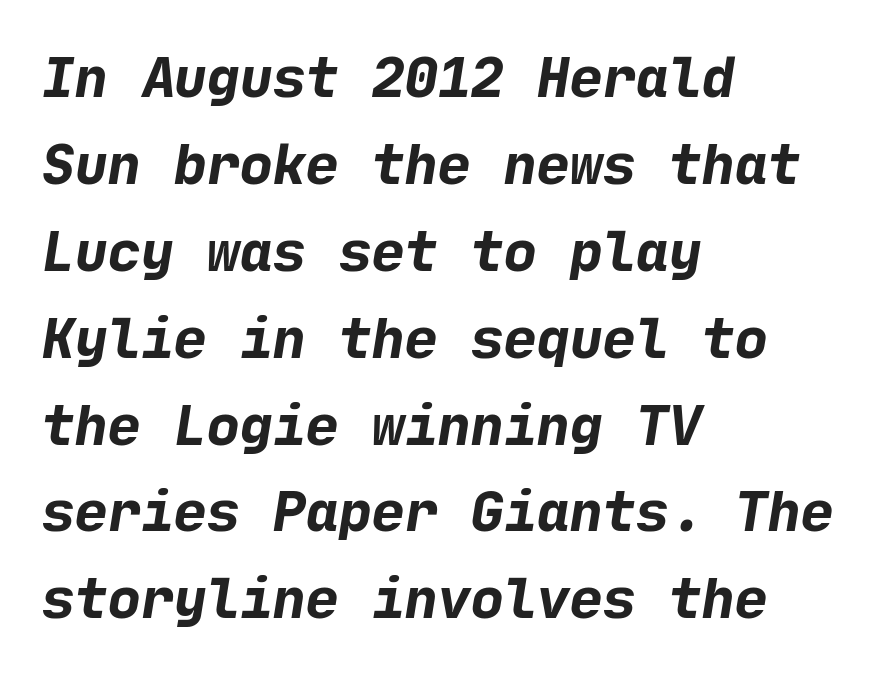
The image shows 55 px bold sans-serif type; set left-aligned, normal line spacing (1.58x), normal letter spacing, not underlined; low stroke contrast and a medium x-height.
